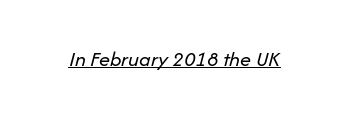
The image shows 22 px text type, italic (leaning right); set normal letter spacing, underlined.
